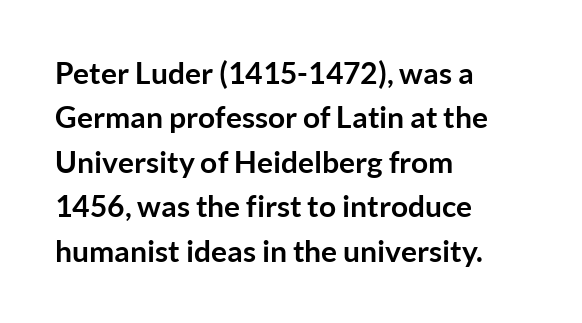
Q: Is the text bold? A: Yes.
Q: Is the text italic (slanted)? A: No, it is upright.
Q: Is the typeface a serif or a sans-serif typeface? A: Sans-serif.
Q: Is the text underlined? A: No.
Q: How is the paragraph aligned? A: Left-aligned.
Q: Is the spacing between letters normal or unusually wide? A: Normal.
Q: Is the spacing between lines tight, normal or loose? A: Normal.
Q: Width (condensed, normal, or wide)? A: Normal.
Q: Stroke contrast? A: Low.
Q: x-height? A: Medium.
Q: Monospaced? A: No.
